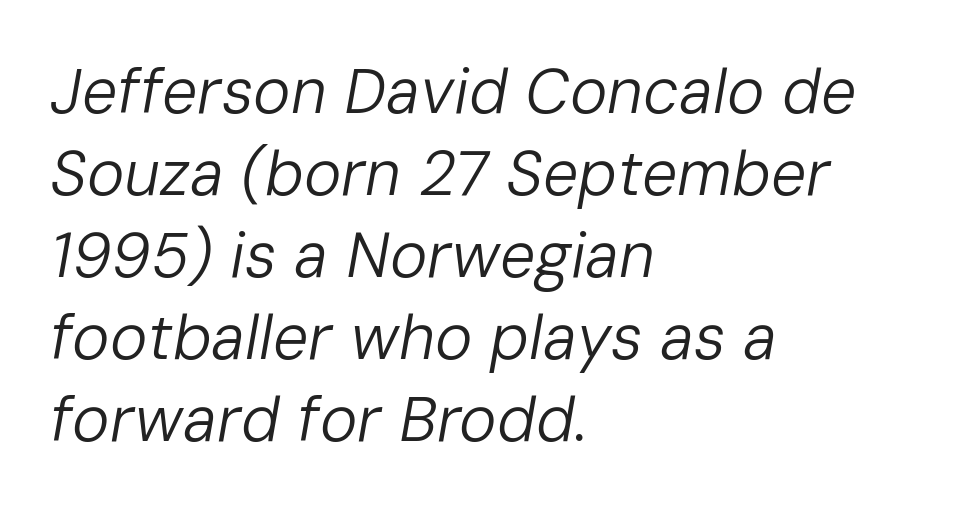
The image shows 63 px regular-weight type, italic (leaning right); set left-aligned, normal line spacing (1.3x), normal letter spacing, not underlined; low stroke contrast and a medium x-height.
